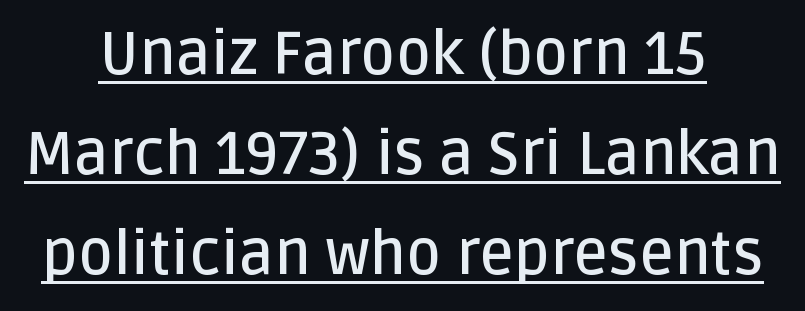
Q: Is the text bold? A: Semi-bold.
Q: Is the text italic (slanted)? A: No, it is upright.
Q: Is the typeface a serif or a sans-serif typeface? A: Sans-serif.
Q: Is the text underlined? A: Yes.
Q: How is the paragraph aligned? A: Centered.
Q: Is the spacing between letters normal or unusually wide? A: Normal.
Q: Is the spacing between lines tight, normal or loose? A: Normal.
Q: Width (condensed, normal, or wide)? A: Normal.
Q: Stroke contrast? A: Low.
Q: x-height? A: Large.
Q: Monospaced? A: No.
